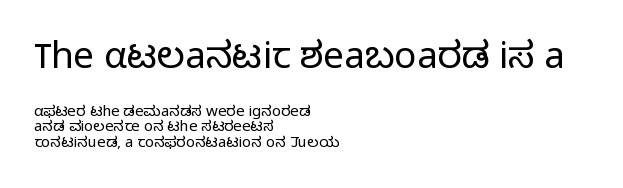
Inter-character spacing is left at the font's built-in metrics. No heavy texture on the line: the type isn't bold. The typography opts for an upright posture over an oblique one. Serifs: no, the terminals of the letterforms are clean. The passage shown stacks its lines with hardly any gap.
